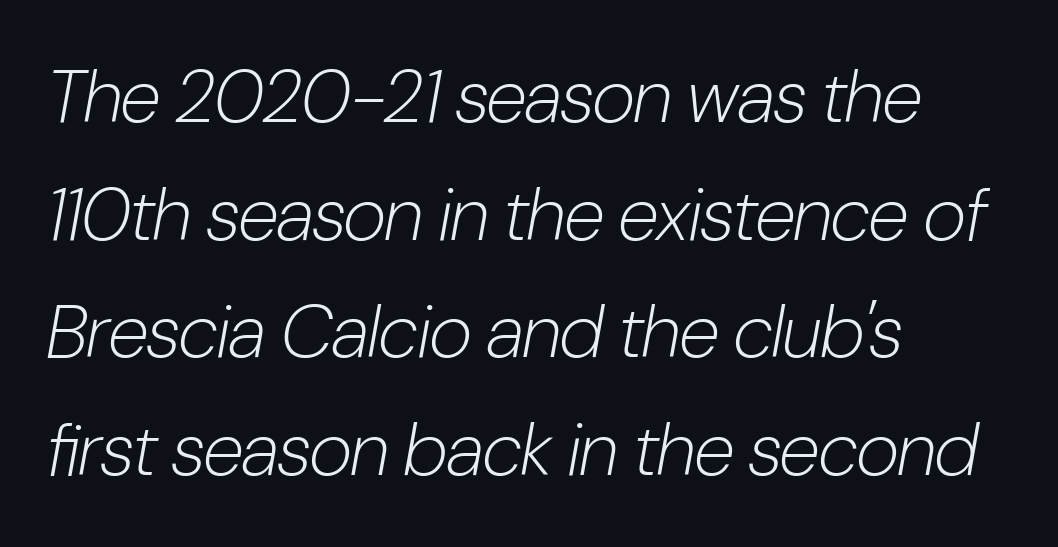
Weight: not bold — regular or lighter. The ragged edge is on the right, which tells us the setting is flush left. Compared with ordinary roman type, these characters are visibly tilted. Is this a fixed-width face? No — the glyphs have proportional, varying widths. The glyphs are unaccompanied by any horizontal stroke below them.
